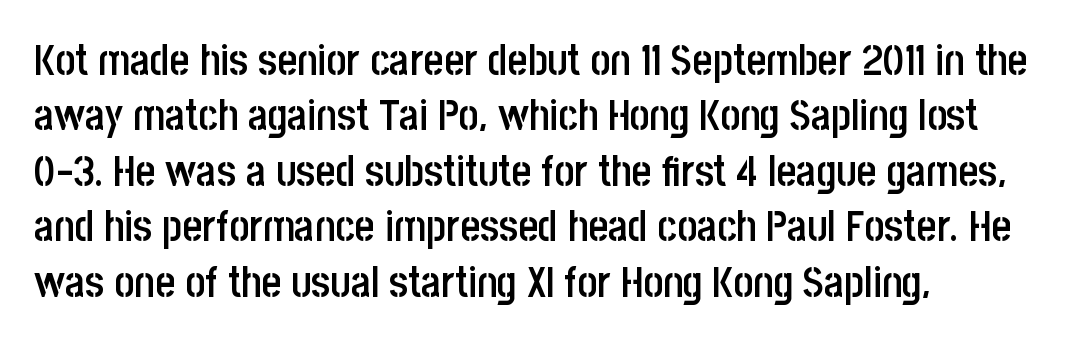
{"serif": "no", "italic": "no", "bold": "semi", "weight": "semibold", "width": "condensed", "stroke_contrast": "low", "x_height": "large", "monospaced": "no", "underline": "no", "align": "left", "line_spacing": "normal", "line_spacing_ratio": 1.29, "letter_spacing": "normal", "letter_spacing_em": 0.0, "glyph_px": 43}
